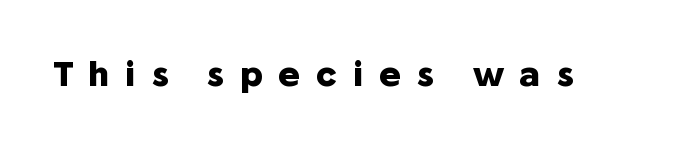
Stroke thickness is high; the sample reads as a true bold. Unlike italic type, these characters show no tilt at all. Anything drawn beneath the words? Only blank space. A typesetter would call this proportional, since set widths differ per character. Nothing sits at the stroke ends, so this counts as sans-serif. Glyph-to-glyph distance is far greater than everyday printed text.
